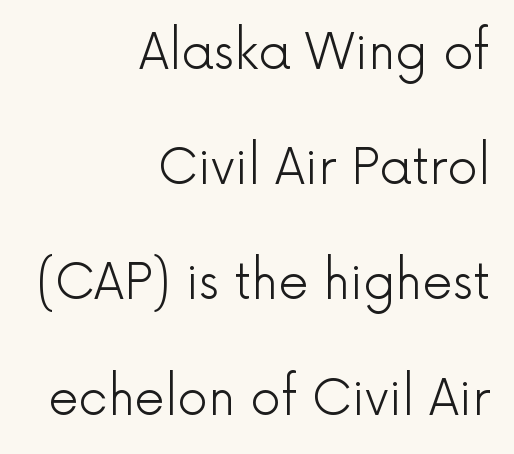
{"serif": "no", "italic": "no", "bold": "no", "weight": "light", "width": "normal", "x_height": "medium", "monospaced": "no", "underline": "no", "align": "right", "line_spacing": "loose", "line_spacing_ratio": 2.4, "letter_spacing": "normal", "letter_spacing_em": 0.0, "glyph_px": 48}
